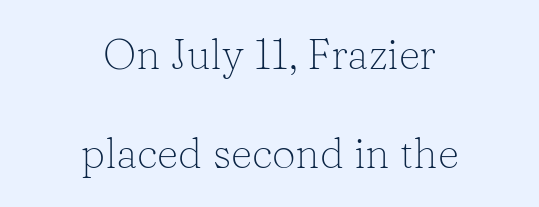
Q: Is the text bold? A: No.
Q: Is the text italic (slanted)? A: No, it is upright.
Q: Is the typeface a serif or a sans-serif typeface? A: Serif.
Q: Is the text underlined? A: No.
Q: How is the paragraph aligned? A: Centered.
Q: Is the spacing between letters normal or unusually wide? A: Normal.
Q: Is the spacing between lines tight, normal or loose? A: Loose.
Q: Width (condensed, normal, or wide)? A: Normal.
Q: Stroke contrast? A: Low.
Q: x-height? A: Medium.
Q: Monospaced? A: No.
